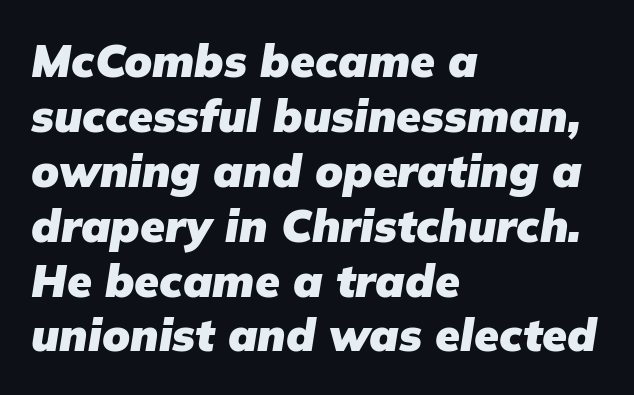
{"italic": "yes", "lean": "right", "slant_degrees": 9, "bold": "yes", "weight": "heavy", "width": "normal", "stroke_contrast": "low", "x_height": "medium", "monospaced": "no", "underline": "no", "align": "left", "line_spacing_ratio": 1.22, "letter_spacing": "normal", "letter_spacing_em": 0.0, "glyph_px": 45}
